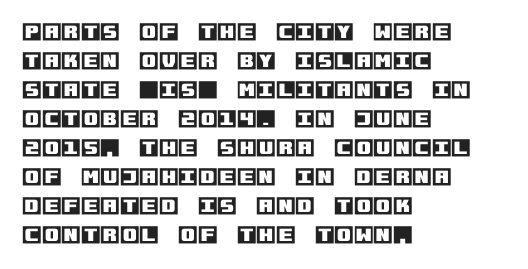
The image shows 20 px text type, upright; set left-aligned, normal line spacing (1.45x), normal letter spacing, not underlined.
